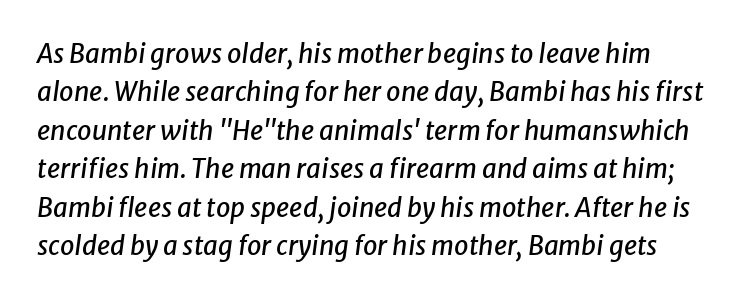
The image shows 26 px text type, italic (leaning right); set normal line spacing (1.48x), normal letter spacing, not underlined.
